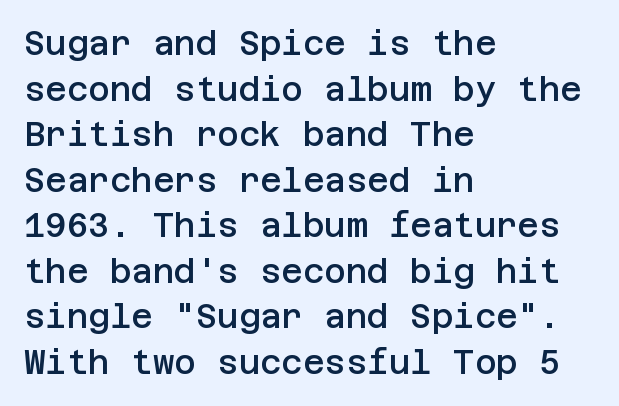
The image shows 33 px semibold sans-serif type, upright; set left-aligned, normal line spacing (1.38x), normal letter spacing, not underlined; low stroke contrast and a large x-height.
